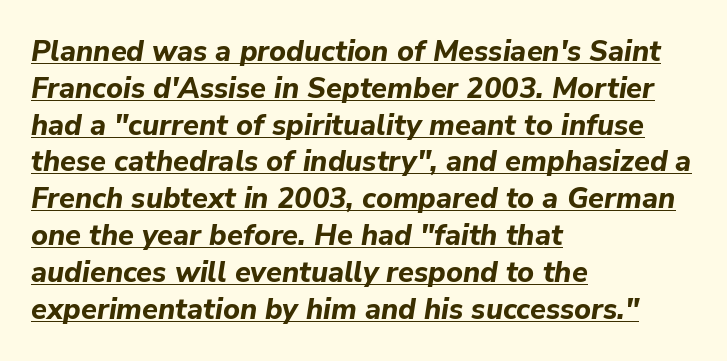
Looking at the ascenders, they clearly lean. Tracking here is standard; glyphs follow each other at the usual distance. This is underlined copy, the kind a proofreader might mark for attention. Vertically, the passage feels balanced, rows spaced as you'd expect. Typesetter's note: full bold, strokes at maximum text heaviness.
